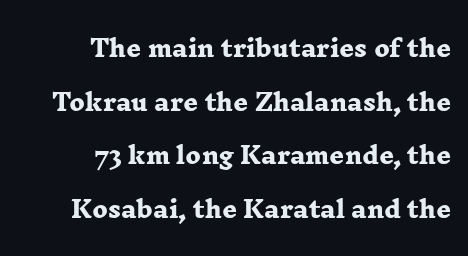
{"bold": "yes", "underline": "no", "align": "right", "line_spacing": "loose", "line_spacing_ratio": 2.33, "letter_spacing": "normal", "letter_spacing_em": 0.0, "glyph_px": 23}
